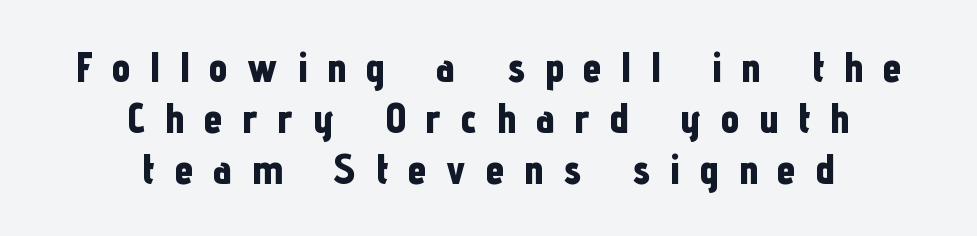
Examine the stroke ends and you'll find no serifs. Strong, thick strokes mark this as bold type. Does extra space separate the letters? Yes, quite a lot of it. Proportional: the letters do not fall into vertical columns. The words here are not underlined.
